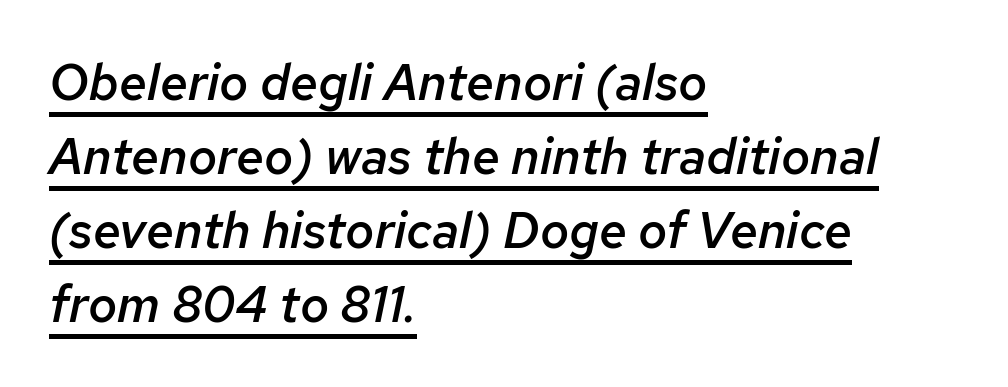
Q: Is the text bold? A: Semi-bold.
Q: Is the text italic (slanted)? A: Yes, it leans right by about 12 degrees.
Q: Is the text underlined? A: Yes.
Q: How is the paragraph aligned? A: Left-aligned.
Q: Is the spacing between letters normal or unusually wide? A: Normal.
Q: Is the spacing between lines tight, normal or loose? A: Normal.
Q: Width (condensed, normal, or wide)? A: Normal.
Q: Stroke contrast? A: Low.
Q: x-height? A: Medium.
Q: Monospaced? A: No.
